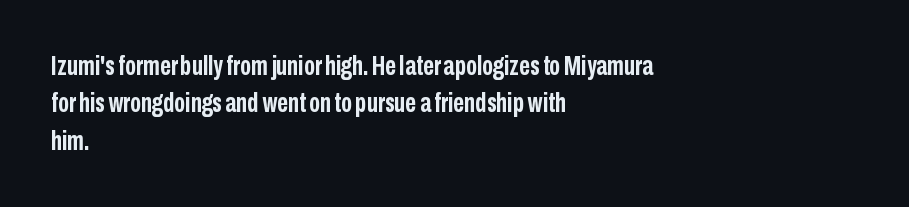
The image shows 27 px bold type, upright; set left-aligned, normal line spacing (1.38x), normal letter spacing, not underlined.
